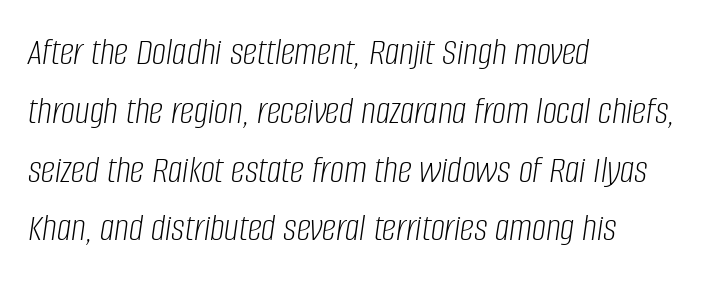
The image shows 40 px light, condensed type, italic (leaning right); set left-aligned, normal line spacing (1.47x), normal letter spacing, not underlined; low stroke contrast and a large x-height.
